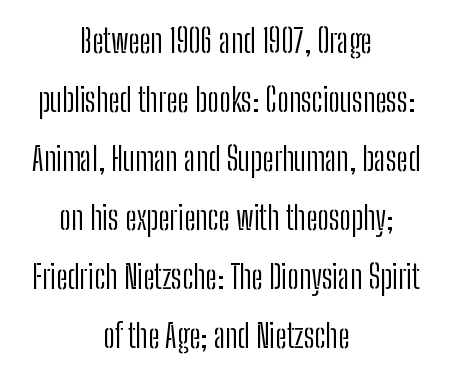
Q: Is the text bold? A: No.
Q: Is the text italic (slanted)? A: No, it is upright.
Q: Is the typeface a serif or a sans-serif typeface? A: Sans-serif.
Q: Is the text underlined? A: No.
Q: How is the paragraph aligned? A: Centered.
Q: Is the spacing between letters normal or unusually wide? A: Normal.
Q: Width (condensed, normal, or wide)? A: Condensed.
Q: Stroke contrast? A: Low.
Q: x-height? A: Medium.
Q: Monospaced? A: No.
